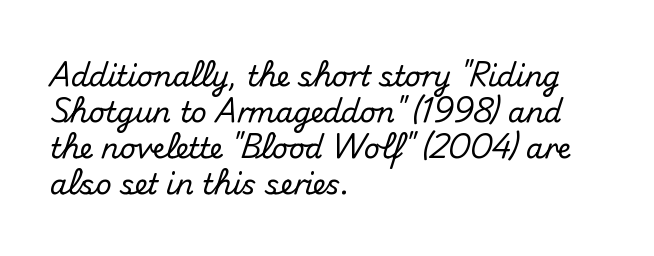
{"serif": "no", "width": "normal", "stroke_contrast": "medium", "x_height": "small", "monospaced": "no", "underline": "no", "align": "left", "line_spacing": "normal", "line_spacing_ratio": 1.29, "letter_spacing": "normal", "letter_spacing_em": 0.0, "glyph_px": 28}
